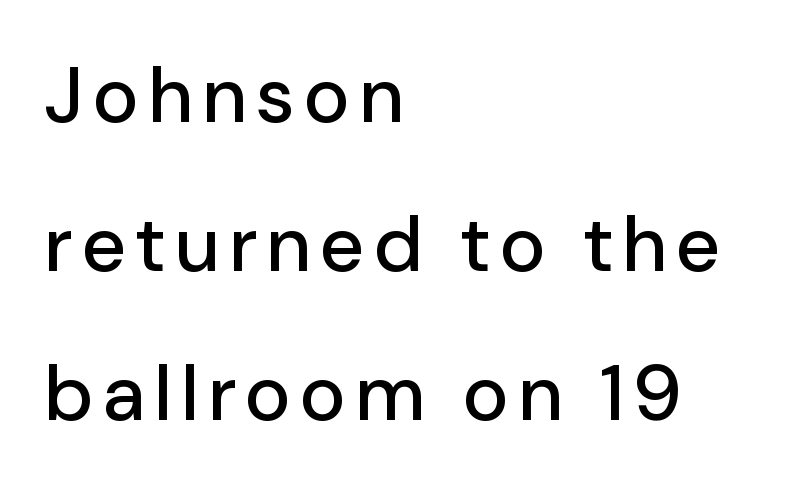
The image shows 78 px sans-serif type, upright; set left-aligned, loose line spacing (1.91x), not underlined; low stroke contrast and a medium x-height.
